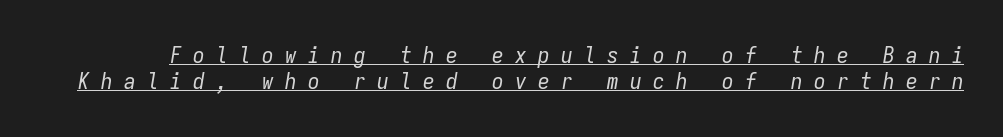
The image shows 23 px text type, italic (leaning right); set tight line spacing (1.15x), unusually wide letter spacing (+0.5 em), underlined.
